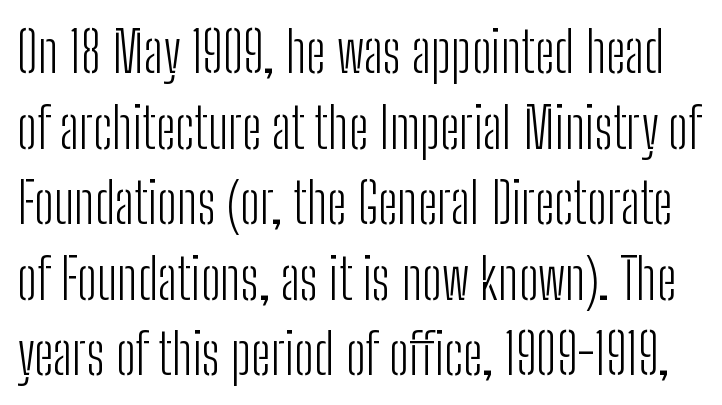
The image shows 56 px light, condensed sans-serif type, upright; set normal line spacing (1.35x), normal letter spacing, not underlined; low stroke contrast and a medium x-height.
